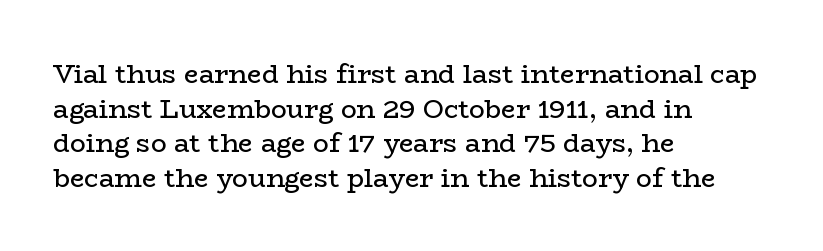
The image shows 26 px text type, upright; set left-aligned, normal line spacing (1.33x), normal letter spacing, not underlined.
